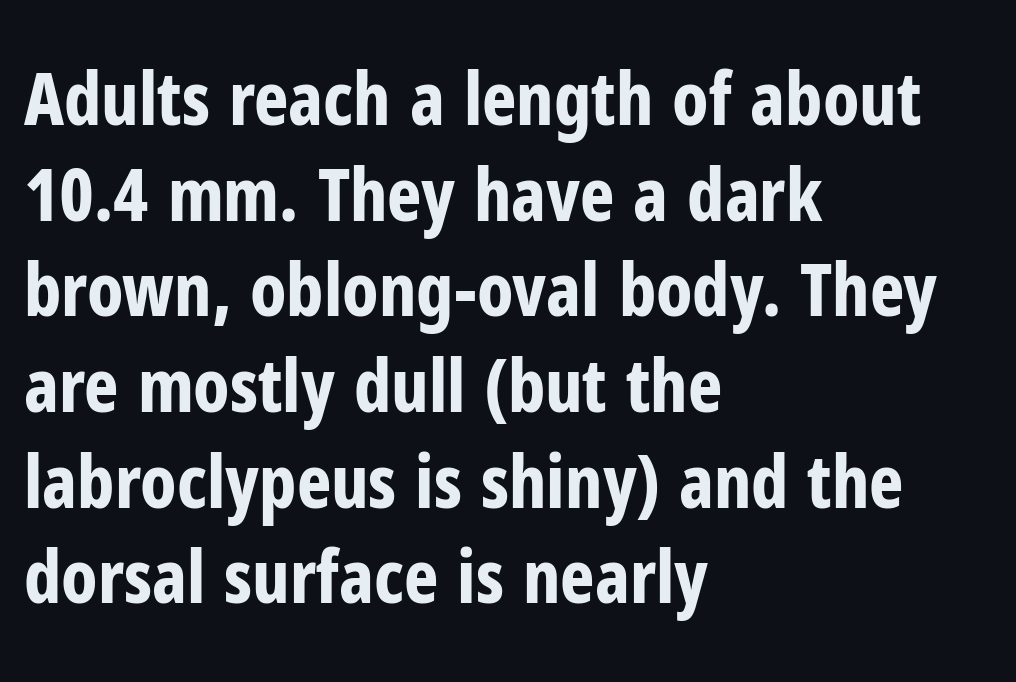
Q: Is the text bold? A: Yes.
Q: Is the text italic (slanted)? A: No, it is upright.
Q: Is the typeface a serif or a sans-serif typeface? A: Sans-serif.
Q: Is the text underlined? A: No.
Q: How is the paragraph aligned? A: Left-aligned.
Q: Is the spacing between letters normal or unusually wide? A: Normal.
Q: Is the spacing between lines tight, normal or loose? A: Normal.
Q: Width (condensed, normal, or wide)? A: Condensed.
Q: Stroke contrast? A: Low.
Q: x-height? A: Medium.
Q: Monospaced? A: No.
